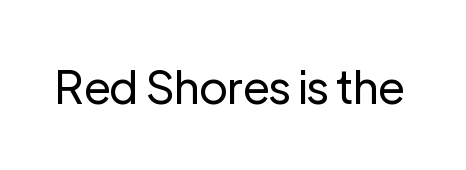
Look at the tracking — it's just the regular setting, nothing added. To sum up the face: it is a sans, with no serifs. Varying glyph widths throughout — classic text-font behaviour. Weight class: somewhere from thin through regular. Lines of text with bare space underneath.
